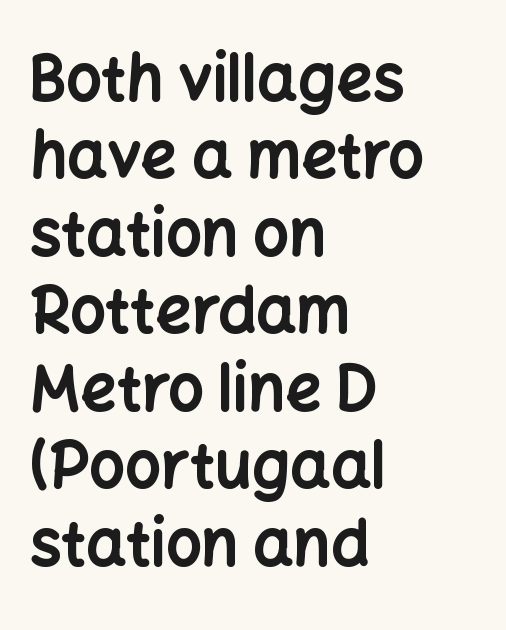
{"serif": "no", "italic": "no", "bold": "yes", "weight": "bold", "width": "normal", "stroke_contrast": "low", "x_height": "medium", "monospaced": "no", "underline": "no", "align": "left", "line_spacing_ratio": 1.23, "letter_spacing": "normal", "letter_spacing_em": 0.0, "glyph_px": 63}
